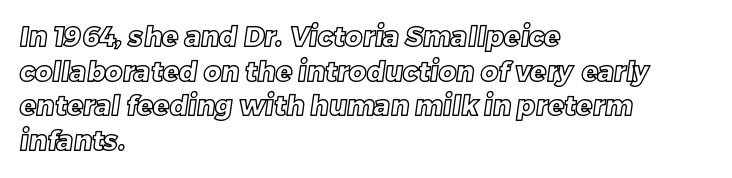
Check the space under the baseline: it is left empty. The rows are spaced the way most documents space them. Letter spacing: default. In CSS terms this would be text-align: left.
